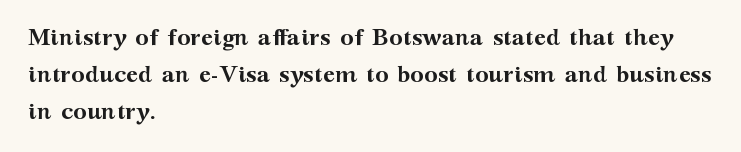
{"italic": "no", "bold": "yes", "underline": "no", "align": "left", "line_spacing": "normal", "line_spacing_ratio": 1.6, "letter_spacing": "normal", "letter_spacing_em": 0.0, "glyph_px": 23}
